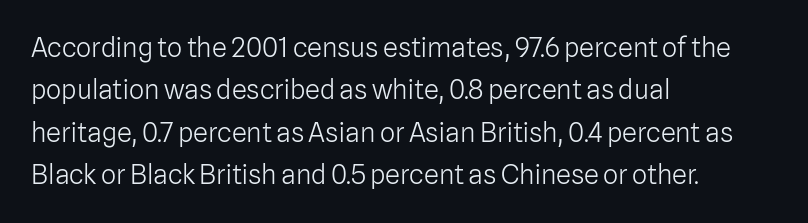
Q: Is the text bold? A: No.
Q: Is the text italic (slanted)? A: No, it is upright.
Q: Is the text underlined? A: No.
Q: How is the paragraph aligned? A: Left-aligned.
Q: Is the spacing between letters normal or unusually wide? A: Normal.
Q: Is the spacing between lines tight, normal or loose? A: Normal.
